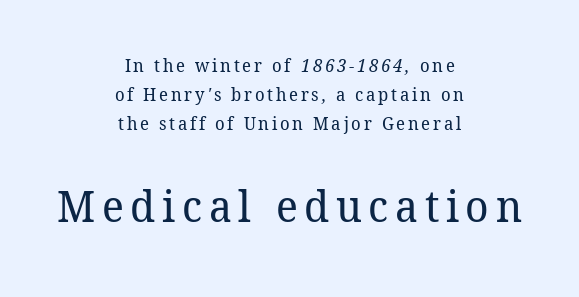
Q: Is the text bold? A: No.
Q: Is the typeface a serif or a sans-serif typeface? A: Serif.
Q: Is the text underlined? A: No.
Q: How is the paragraph aligned? A: Centered.
Q: Is the spacing between lines tight, normal or loose? A: Normal.
Q: Which block of text is set in a larger size, the first (top) or the second (bottom)? A: The second (bottom) one.
Q: Width (condensed, normal, or wide)? A: Normal.
Q: Stroke contrast? A: Low.
Q: x-height? A: Medium.
Q: Monospaced? A: No.
